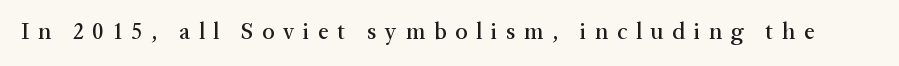
{"italic": "no", "underline": "no", "letter_spacing": "wide", "letter_spacing_em": 0.38, "glyph_px": 23}
